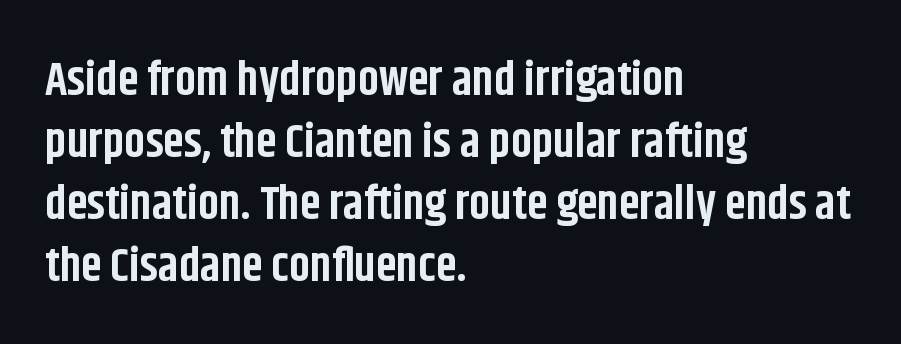
The image shows 47 px bold, condensed sans-serif type, upright; set left-aligned, normal line spacing (1.32x), normal letter spacing, not underlined; low stroke contrast and a large x-height.
